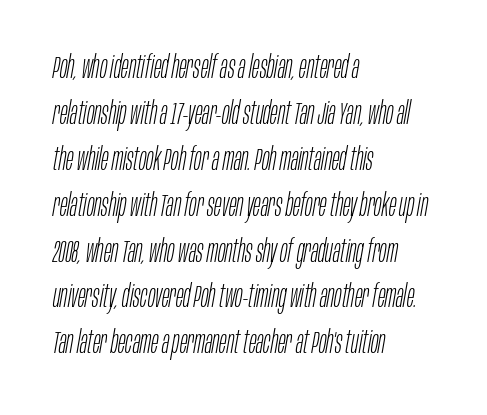
Q: Is the text bold? A: No.
Q: Is the text italic (slanted)? A: Yes, it leans right by about 10 degrees.
Q: Is the text underlined? A: No.
Q: How is the paragraph aligned? A: Left-aligned.
Q: Is the spacing between letters normal or unusually wide? A: Normal.
Q: Is the spacing between lines tight, normal or loose? A: Normal.
Q: Width (condensed, normal, or wide)? A: Condensed.
Q: Stroke contrast? A: Low.
Q: x-height? A: Large.
Q: Monospaced? A: No.
